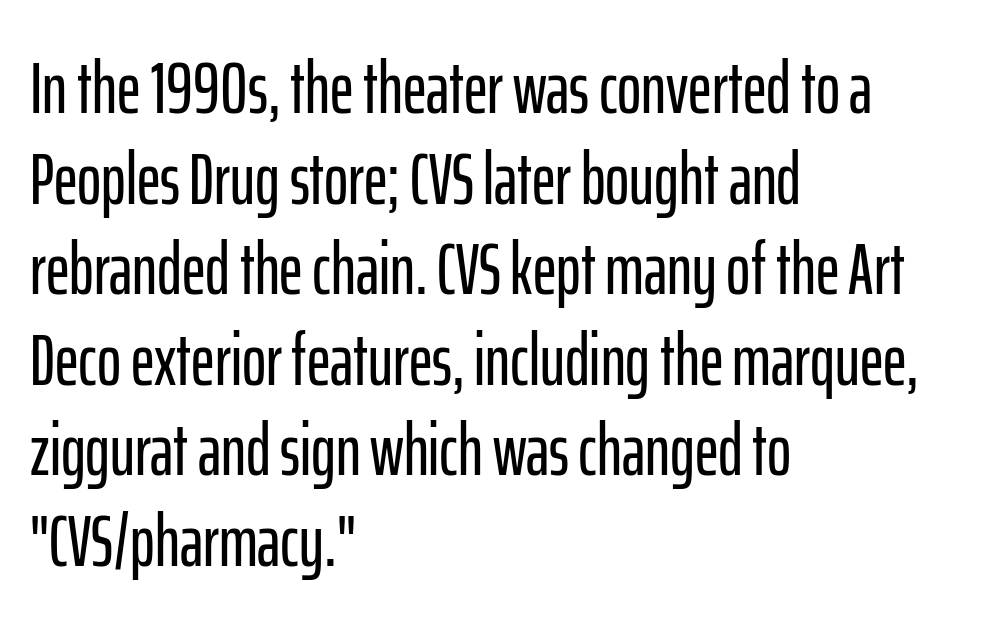
{"serif": "no", "italic": "no", "width": "condensed", "stroke_contrast": "low", "x_height": "medium", "monospaced": "no", "underline": "no", "align": "left", "line_spacing_ratio": 1.24, "letter_spacing": "normal", "letter_spacing_em": 0.0, "glyph_px": 73}
